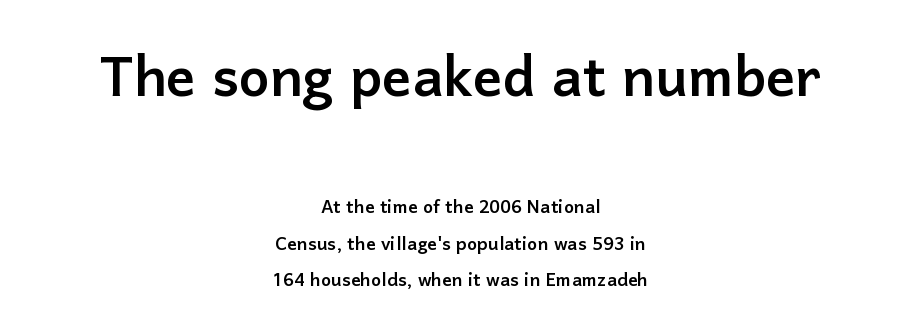
Q: Is the text italic (slanted)? A: No, it is upright.
Q: Is the typeface a serif or a sans-serif typeface? A: Sans-serif.
Q: Is the text underlined? A: No.
Q: How is the paragraph aligned? A: Centered.
Q: Is the spacing between letters normal or unusually wide? A: Normal.
Q: Is the spacing between lines tight, normal or loose? A: Normal.
Q: Which block of text is set in a larger size, the first (top) or the second (bottom)? A: The first (top) one.
Q: Width (condensed, normal, or wide)? A: Normal.
Q: Stroke contrast? A: Low.
Q: x-height? A: Medium.
Q: Monospaced? A: No.
